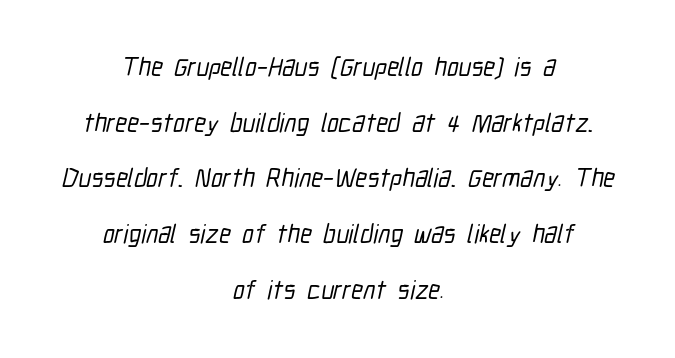
Decoration check: the copy has no underline. Compared with typical body copy, the letter spacing here is the same. Is there much room between lines? Yes — plenty of vertical air separates them. Short and long lines alike share a common midpoint.
